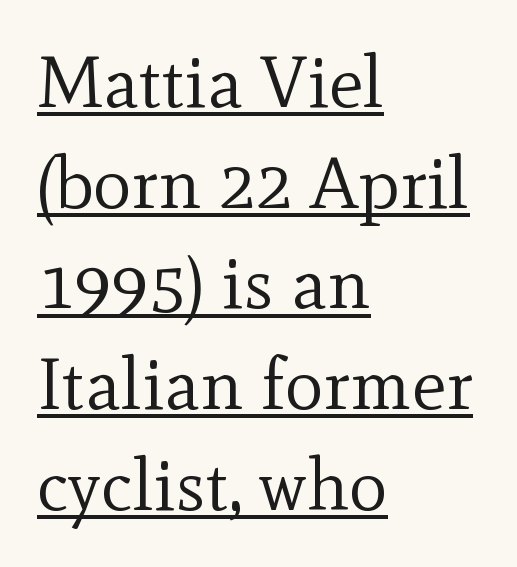
Q: Is the text bold? A: No.
Q: Is the text italic (slanted)? A: No, it is upright.
Q: Is the typeface a serif or a sans-serif typeface? A: Serif.
Q: Is the text underlined? A: Yes.
Q: How is the paragraph aligned? A: Left-aligned.
Q: Is the spacing between letters normal or unusually wide? A: Normal.
Q: Is the spacing between lines tight, normal or loose? A: Normal.
Q: Width (condensed, normal, or wide)? A: Normal.
Q: x-height? A: Small.
Q: Monospaced? A: No.
